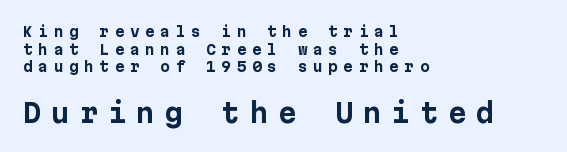
Q: Is the text bold? A: Yes.
Q: Is the text italic (slanted)? A: No, it is upright.
Q: Is the text underlined? A: No.
Q: How is the paragraph aligned? A: Left-aligned.
Q: Is the spacing between letters normal or unusually wide? A: Unusually wide.
Q: Is the spacing between lines tight, normal or loose? A: Normal.
Q: Which block of text is set in a larger size, the first (top) or the second (bottom)? A: The second (bottom) one.
